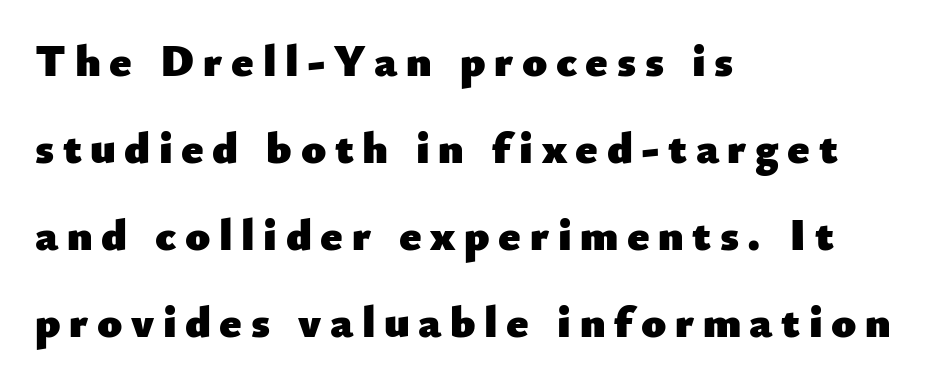
Q: Is the text bold? A: Yes.
Q: Is the text italic (slanted)? A: No, it is upright.
Q: Is the typeface a serif or a sans-serif typeface? A: Sans-serif.
Q: Is the text underlined? A: No.
Q: How is the paragraph aligned? A: Left-aligned.
Q: Is the spacing between lines tight, normal or loose? A: Loose.
Q: Width (condensed, normal, or wide)? A: Normal.
Q: Stroke contrast? A: Low.
Q: x-height? A: Small.
Q: Monospaced? A: No.
